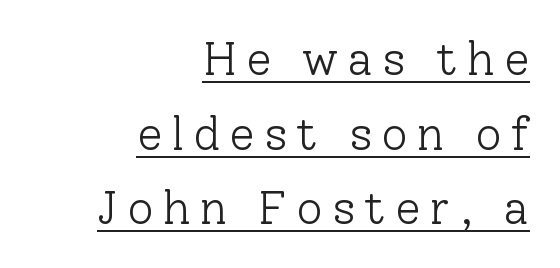
Every stem runs plumb, perpendicular to the baseline. The sample's only ornament is a line tracing under the words. A typesetter would call this proportional, since set widths differ per character. This sample uses expanded letter spacing, leaving extra air between glyphs. The font sits on the lighter half of the weight spectrum, regular included. Students, observe: this is what conventionally led text looks like.
